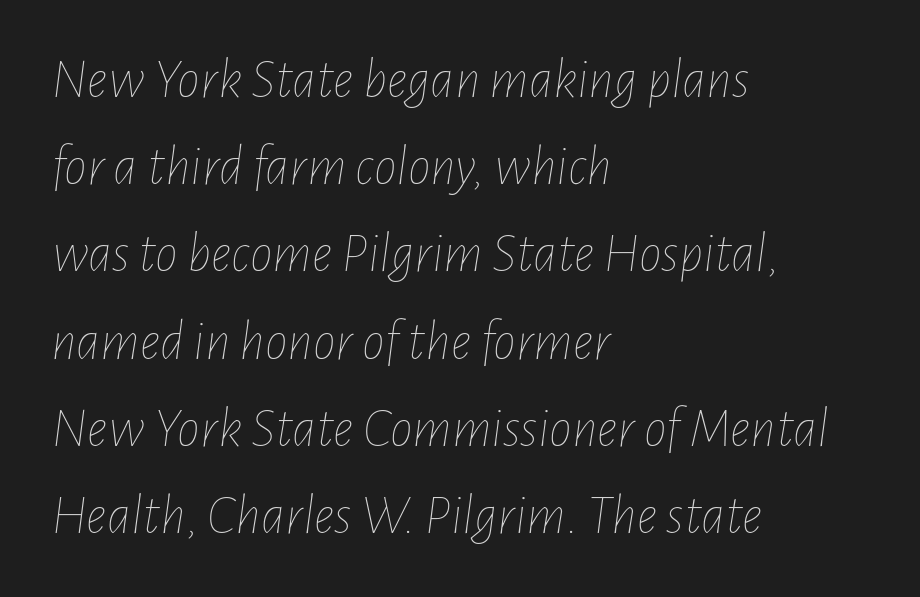
Q: Is the text bold? A: No.
Q: Is the text italic (slanted)? A: Yes, it leans right by about 7 degrees.
Q: Is the text underlined? A: No.
Q: How is the paragraph aligned? A: Left-aligned.
Q: Is the spacing between letters normal or unusually wide? A: Normal.
Q: Is the spacing between lines tight, normal or loose? A: Normal.
Q: Width (condensed, normal, or wide)? A: Condensed.
Q: Stroke contrast? A: Low.
Q: x-height? A: Medium.
Q: Monospaced? A: No.
